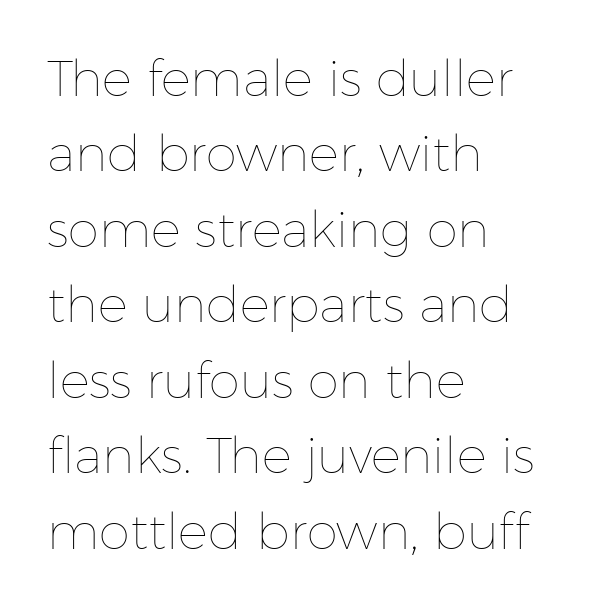
The image shows 50 px thin type, upright; set left-aligned, normal line spacing (1.51x), normal letter spacing, not underlined; low stroke contrast and a medium x-height.
